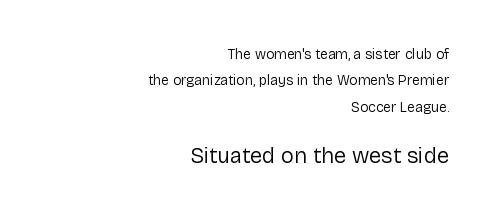
Q: Is the text bold? A: No.
Q: Is the text italic (slanted)? A: No, it is upright.
Q: Is the text underlined? A: No.
Q: How is the paragraph aligned? A: Right-aligned.
Q: Is the spacing between letters normal or unusually wide? A: Normal.
Q: Which block of text is set in a larger size, the first (top) or the second (bottom)? A: The second (bottom) one.
